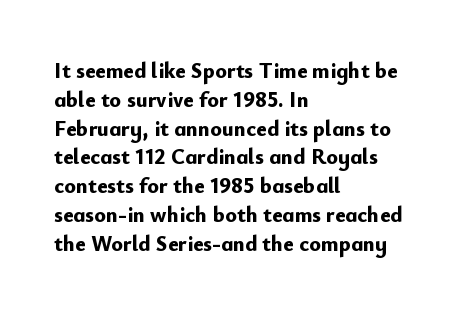
The rows are spaced the way most documents space them. Its strokes are broad and dark, the hallmark of bold type. Posture: upright roman. A bare baseline throughout the passage.
